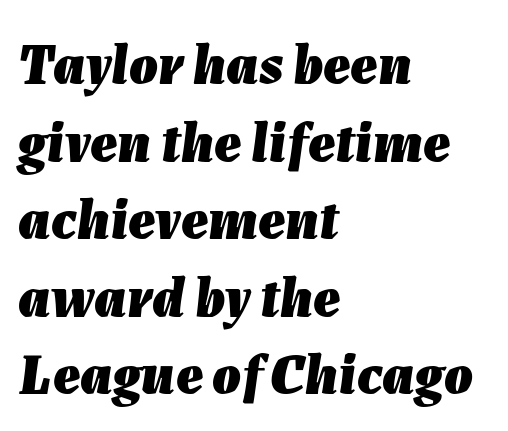
{"italic": "yes", "lean": "right", "slant_degrees": 7, "bold": "yes", "weight": "heavy", "width": "normal", "stroke_contrast": "low", "x_height": "medium", "monospaced": "no", "underline": "no", "align": "left", "line_spacing": "normal", "line_spacing_ratio": 1.36, "letter_spacing": "normal", "letter_spacing_em": 0.0, "glyph_px": 57}
